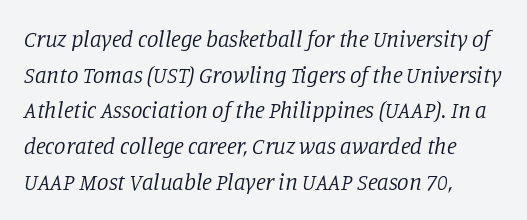
Q: Is the text bold? A: No.
Q: Is the text italic (slanted)? A: Yes, it leans right by about 11 degrees.
Q: Is the text underlined? A: No.
Q: How is the paragraph aligned? A: Left-aligned.
Q: Is the spacing between letters normal or unusually wide? A: Normal.
Q: Is the spacing between lines tight, normal or loose? A: Normal.
